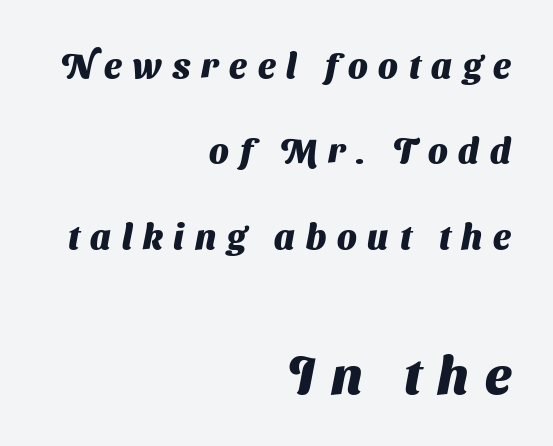
{"serif": "no", "bold": "yes", "weight": "heavy", "width": "normal", "stroke_contrast": "medium", "x_height": "medium", "monospaced": "no", "underline": "no", "align": "right", "line_spacing": "loose", "line_spacing_ratio": 2.44, "letter_spacing": "wide", "letter_spacing_em": 0.31, "larger_block": "second", "size_ratio": 1.49, "glyph_px": 52}
